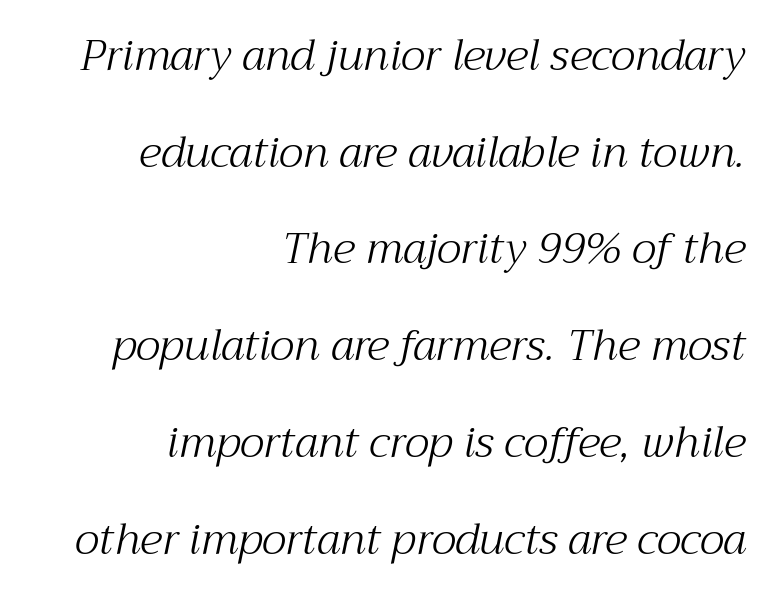
{"serif": "yes", "italic": "yes", "lean": "right", "slant_degrees": 12, "bold": "no", "weight": "light", "width": "normal", "stroke_contrast": "medium", "x_height": "medium", "monospaced": "no", "underline": "no", "align": "right", "line_spacing": "loose", "line_spacing_ratio": 2.25, "letter_spacing": "normal", "letter_spacing_em": 0.0, "glyph_px": 43}
